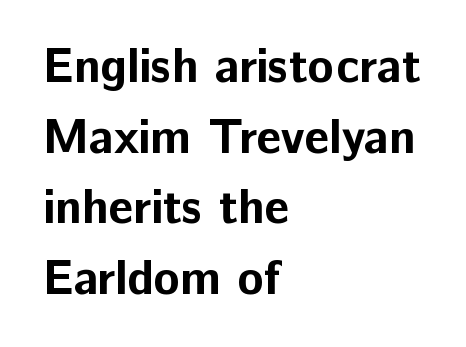
Q: Is the text bold? A: Yes.
Q: Is the text italic (slanted)? A: No, it is upright.
Q: Is the typeface a serif or a sans-serif typeface? A: Sans-serif.
Q: Is the text underlined? A: No.
Q: How is the paragraph aligned? A: Left-aligned.
Q: Is the spacing between letters normal or unusually wide? A: Normal.
Q: Is the spacing between lines tight, normal or loose? A: Normal.
Q: Width (condensed, normal, or wide)? A: Normal.
Q: Stroke contrast? A: Low.
Q: x-height? A: Medium.
Q: Monospaced? A: No.
